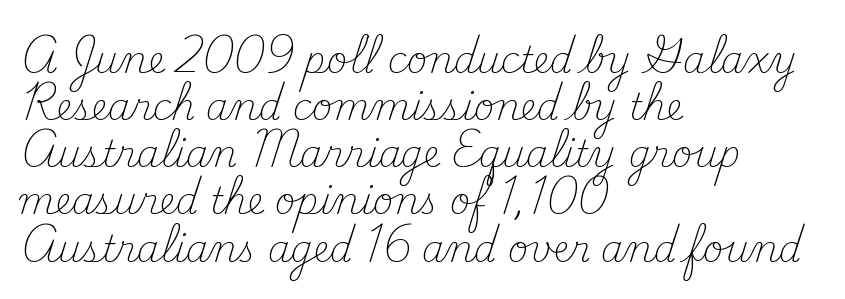
These lines stack with their left ends in a neat column. In terms of letterform style, serifs are clearly present. The font is comparable to plain body text, perhaps lighter.
